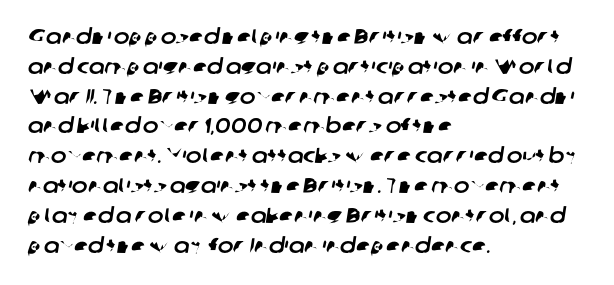
The image shows 21 px text type; set left-aligned, normal line spacing (1.42x), normal letter spacing, not underlined.
